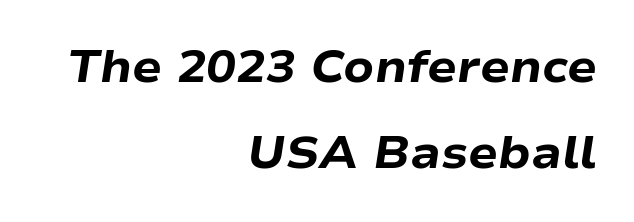
{"italic": "yes", "lean": "right", "slant_degrees": 9, "bold": "yes", "weight": "heavy", "width": "wide", "stroke_contrast": "low", "x_height": "medium", "monospaced": "no", "underline": "no", "align": "right", "line_spacing": "loose", "line_spacing_ratio": 1.96, "letter_spacing": "normal", "letter_spacing_em": 0.0, "glyph_px": 44}
